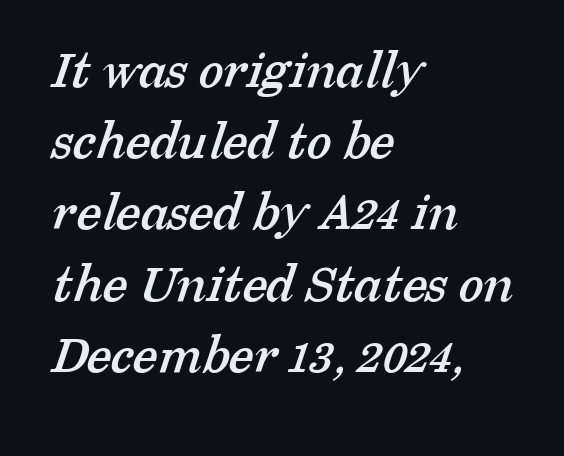
The rendering uses natural spacing where letterforms have individual widths. Letter spacing: default. These lines are set flush left with a ragged right edge. Does the leading feel generous? No, just average. Regarding serifs, this sample has them.
